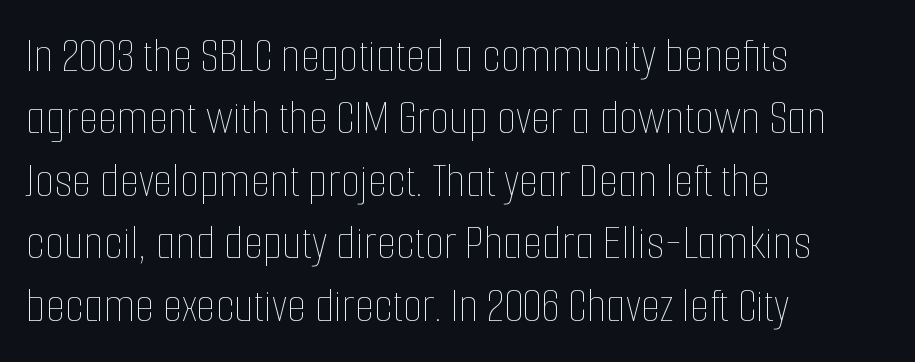
The image shows 50 px thin, condensed type, upright; set left-aligned, normal line spacing (1.25x), normal letter spacing, not underlined; low stroke contrast and a medium x-height.
